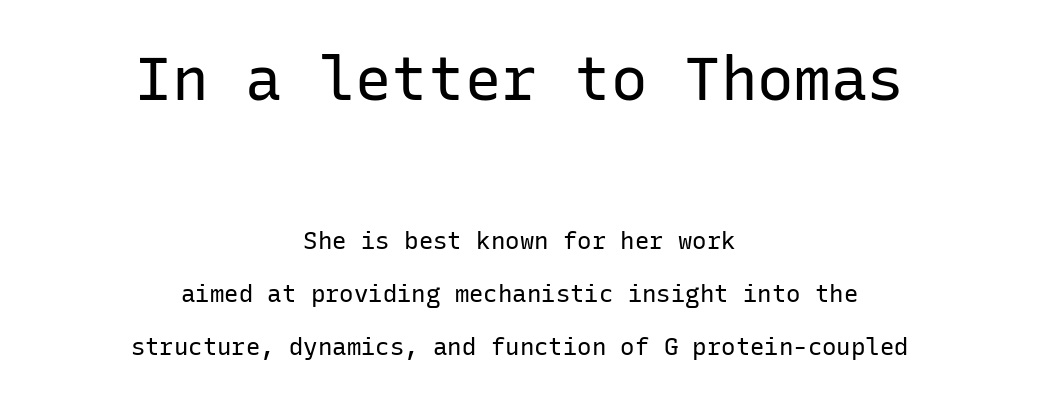
{"serif": "no", "italic": "no", "bold": "no", "weight": "regular", "width": "normal", "stroke_contrast": "low", "x_height": "medium", "monospaced": "yes", "underline": "no", "align": "center", "line_spacing": "loose", "line_spacing_ratio": 2.21, "letter_spacing": "normal", "letter_spacing_em": 0.0, "larger_block": "first", "size_ratio": 2.54, "glyph_px": 61}
